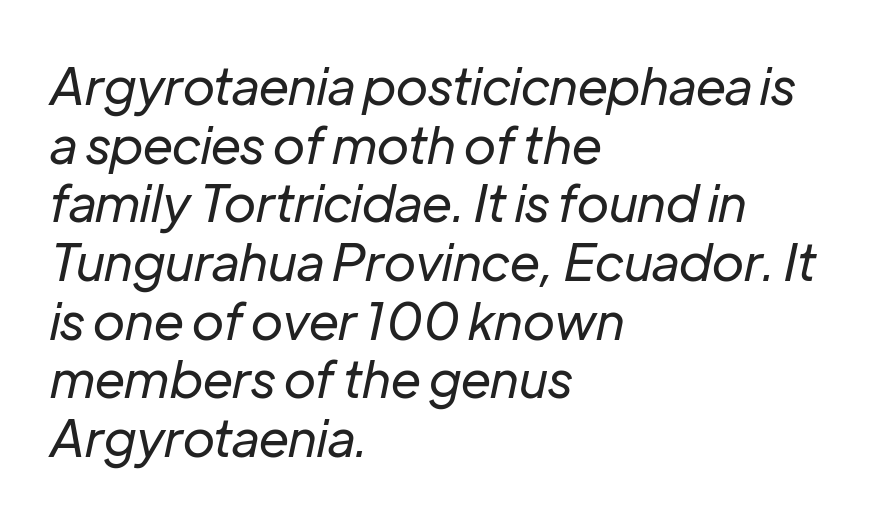
{"italic": "yes", "lean": "right", "slant_degrees": 12, "bold": "no", "weight": "regular", "width": "normal", "stroke_contrast": "low", "x_height": "medium", "monospaced": "no", "underline": "no", "align": "left", "line_spacing": "tight", "line_spacing_ratio": 1.15, "letter_spacing": "normal", "letter_spacing_em": 0.0, "glyph_px": 51}
